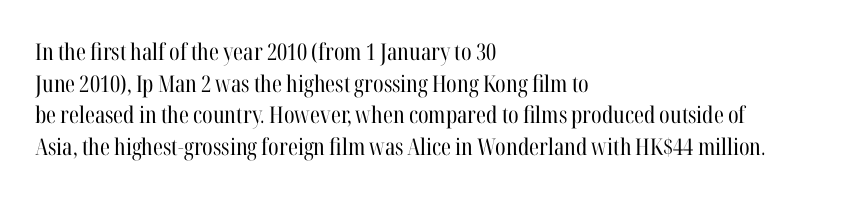
The image shows 23 px text type, upright; set left-aligned, normal line spacing (1.38x), normal letter spacing, not underlined.
